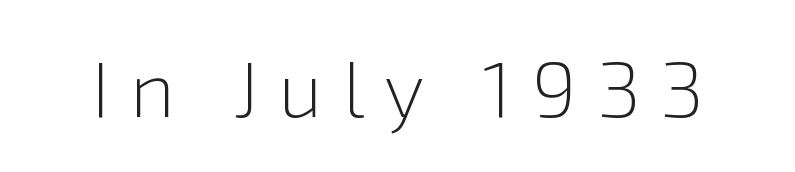
The glyphs are unaccompanied by any horizontal stroke below them. Here the designer chose a conventional face with non-uniform glyph widths. Classification — sans serif. Nothing heavy about these letters — not bold at all. Caption: expanded tracking, letters set apart. The font's upright variant was chosen for this text.
